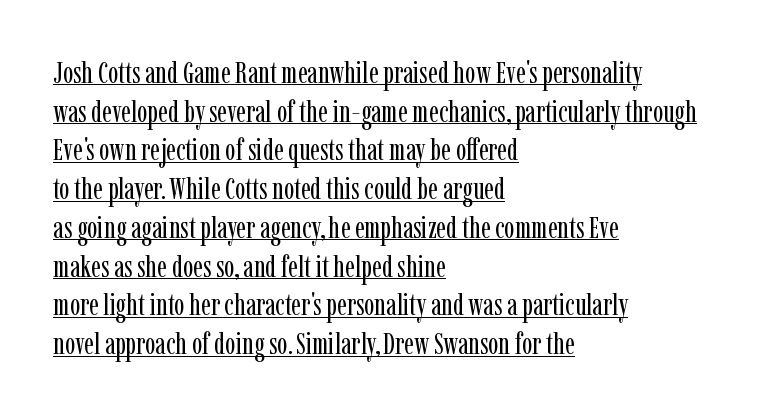
Q: Is the text bold? A: No.
Q: Is the text italic (slanted)? A: No, it is upright.
Q: Is the typeface a serif or a sans-serif typeface? A: Serif.
Q: Is the text underlined? A: Yes.
Q: How is the paragraph aligned? A: Left-aligned.
Q: Is the spacing between letters normal or unusually wide? A: Normal.
Q: Is the spacing between lines tight, normal or loose? A: Normal.
Q: Width (condensed, normal, or wide)? A: Condensed.
Q: Stroke contrast? A: Low.
Q: x-height? A: Medium.
Q: Monospaced? A: No.
